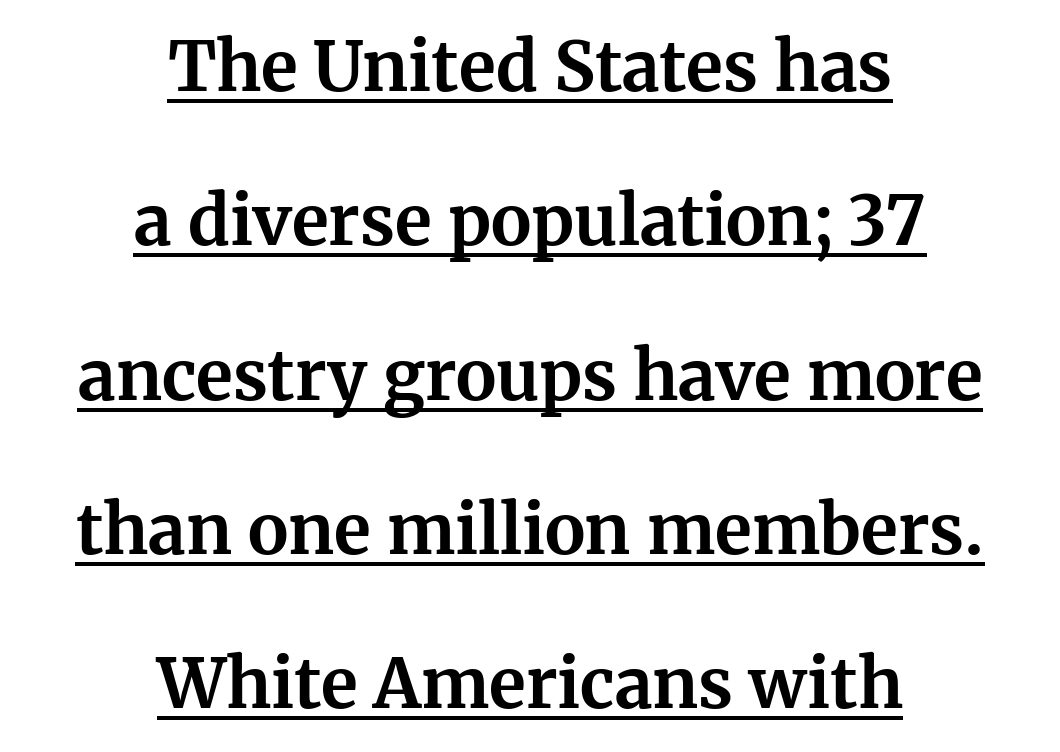
{"serif": "yes", "italic": "no", "bold": "yes", "weight": "bold", "width": "normal", "stroke_contrast": "medium", "x_height": "medium", "monospaced": "no", "underline": "yes", "align": "center", "line_spacing": "loose", "line_spacing_ratio": 2.27, "letter_spacing": "normal", "letter_spacing_em": 0.0, "glyph_px": 68}
